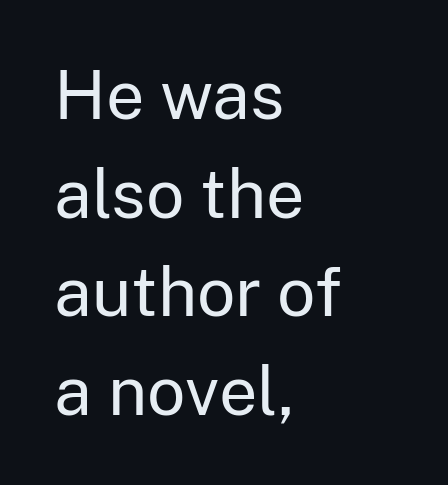
{"serif": "no", "italic": "no", "bold": "no", "weight": "regular", "width": "normal", "stroke_contrast": "low", "x_height": "medium", "monospaced": "no", "underline": "no", "align": "left", "line_spacing": "normal", "line_spacing_ratio": 1.45, "letter_spacing": "normal", "letter_spacing_em": 0.0, "glyph_px": 68}
